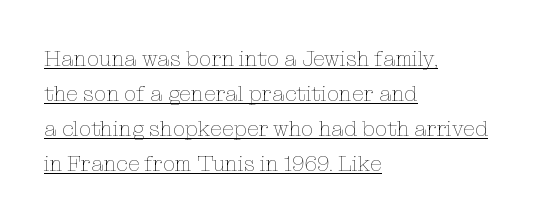
{"italic": "no", "bold": "no", "underline": "yes", "align": "left", "line_spacing": "normal", "line_spacing_ratio": 1.59, "letter_spacing": "normal", "letter_spacing_em": 0.0, "glyph_px": 22}
